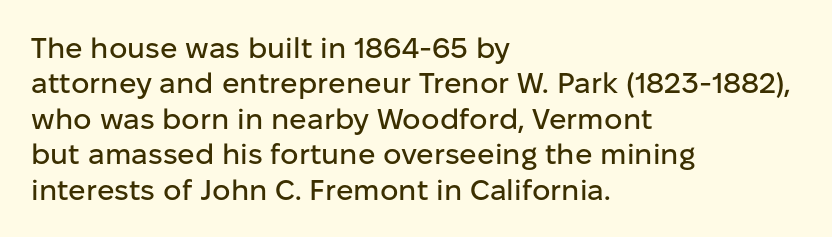
Horizontally, the lines are justified to the leading edge only. This sample uses plain, unmodified letter spacing. The text was rendered using a sans face with plain stroke endings. A typesetter would call this proportional, since set widths differ per character.
